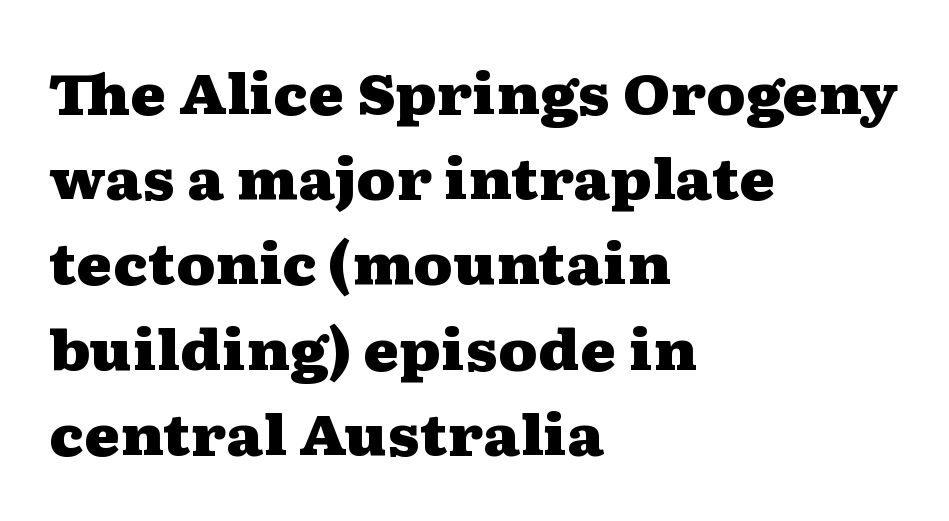
{"serif": "yes", "italic": "no", "bold": "yes", "weight": "heavy", "width": "wide", "stroke_contrast": "medium", "x_height": "medium", "monospaced": "no", "underline": "no", "align": "left", "line_spacing": "normal", "line_spacing_ratio": 1.55, "letter_spacing": "normal", "letter_spacing_em": 0.0, "glyph_px": 55}
